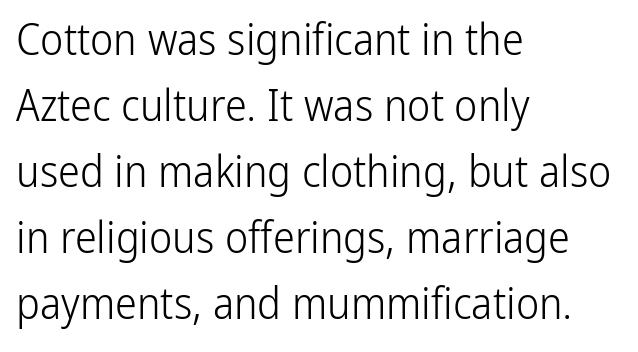
The image shows 44 px light, condensed sans-serif type, upright; set left-aligned, normal line spacing (1.5x), normal letter spacing, not underlined; low stroke contrast and a medium x-height.
